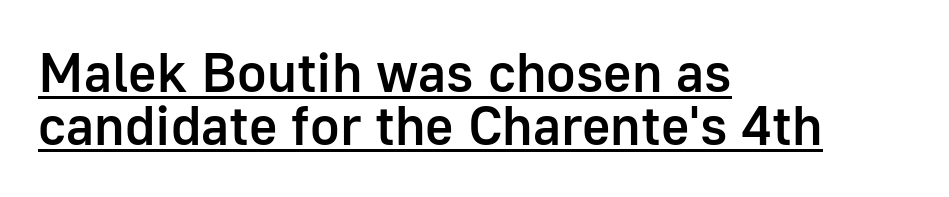
{"serif": "no", "italic": "no", "bold": "semi", "weight": "semibold", "width": "normal", "stroke_contrast": "low", "x_height": "medium", "monospaced": "no", "underline": "yes", "align": "left", "line_spacing": "tight", "line_spacing_ratio": 0.97, "letter_spacing": "normal", "letter_spacing_em": 0.0, "glyph_px": 55}
